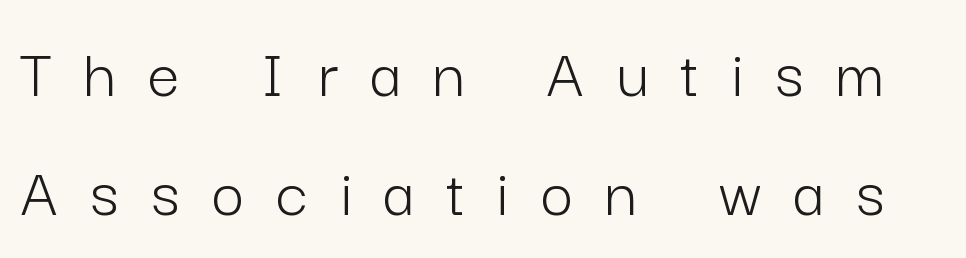
Look at the tracking — it's clearly loosened, letters drifting apart. The typesetting does not lean heavy: it is not bold. The rendering shows plain stroke endings on the letterforms — a sans-serif design. It's the straight-up-and-down kind of type. Clear beneath every line of the passage. Is this a fixed-width face? No — the glyphs have proportional, varying widths.
